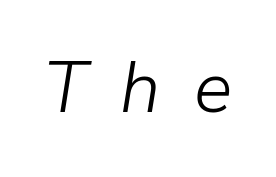
The image shows 72 px light type, italic (leaning right); set unusually wide letter spacing (+0.47 em), not underlined; low stroke contrast and a medium x-height.
